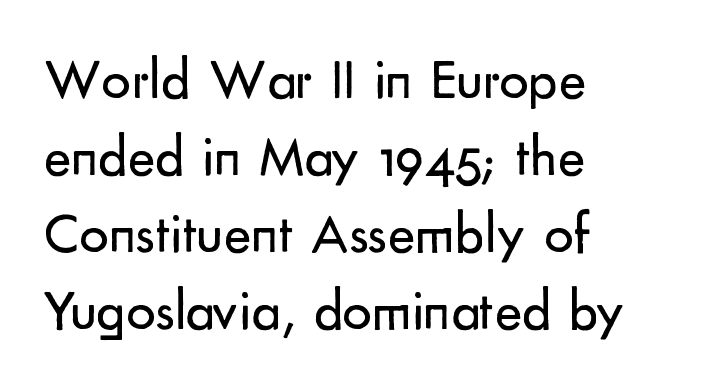
The image shows 58 px regular-weight sans-serif type, upright; set left-aligned, normal line spacing (1.33x), normal letter spacing, not underlined; low stroke contrast and a small x-height.
